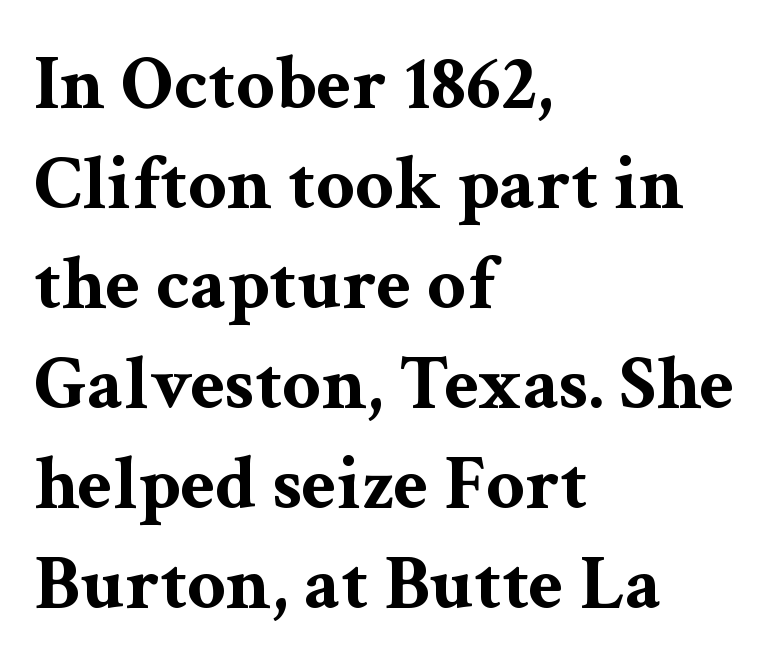
{"serif": "yes", "italic": "no", "bold": "yes", "weight": "bold", "width": "wide", "stroke_contrast": "medium", "x_height": "medium", "monospaced": "no", "underline": "no", "align": "left", "line_spacing": "normal", "line_spacing_ratio": 1.3, "letter_spacing": "normal", "letter_spacing_em": 0.0, "glyph_px": 77}
